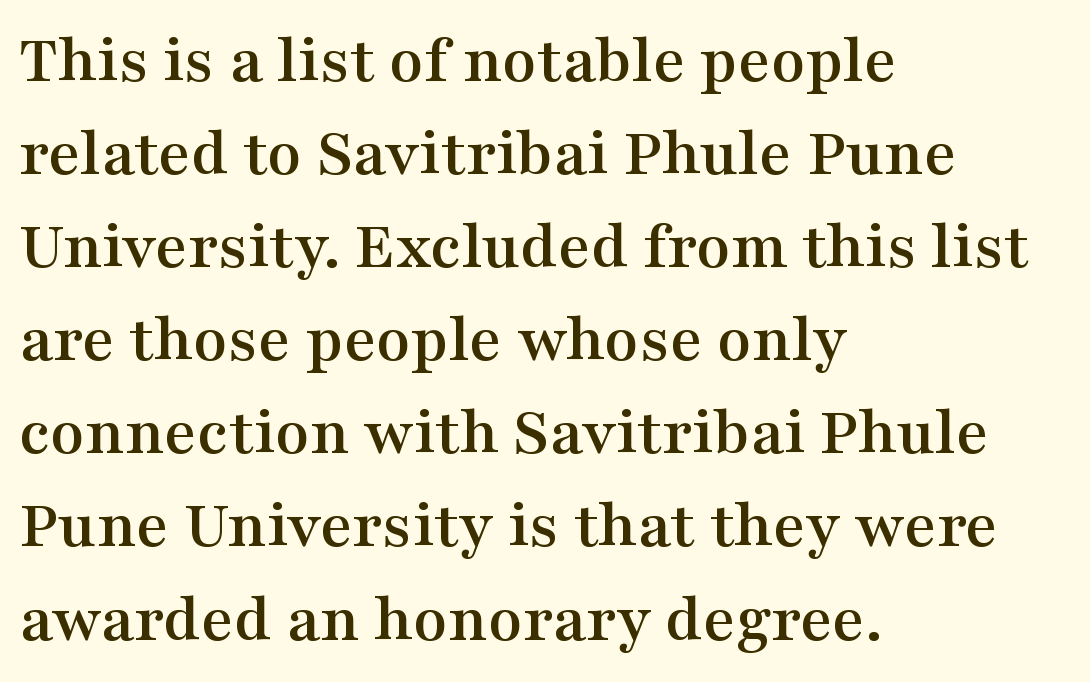
Q: Is the text italic (slanted)? A: No, it is upright.
Q: Is the typeface a serif or a sans-serif typeface? A: Serif.
Q: Is the text underlined? A: No.
Q: How is the paragraph aligned? A: Left-aligned.
Q: Is the spacing between letters normal or unusually wide? A: Normal.
Q: Is the spacing between lines tight, normal or loose? A: Normal.
Q: Width (condensed, normal, or wide)? A: Wide.
Q: Stroke contrast? A: Medium.
Q: x-height? A: Medium.
Q: Monospaced? A: No.
